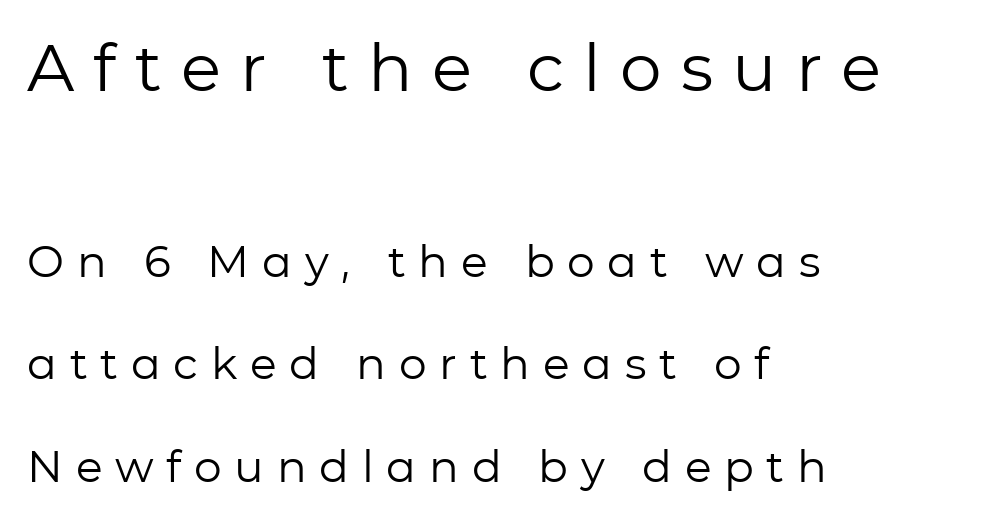
The image shows 66 px regular-weight sans-serif type, upright; set left-aligned, loose line spacing (2.33x), unusually wide letter spacing (+0.29 em), not underlined; the first (top) block is 1.5x larger; low stroke contrast and a medium x-height.
